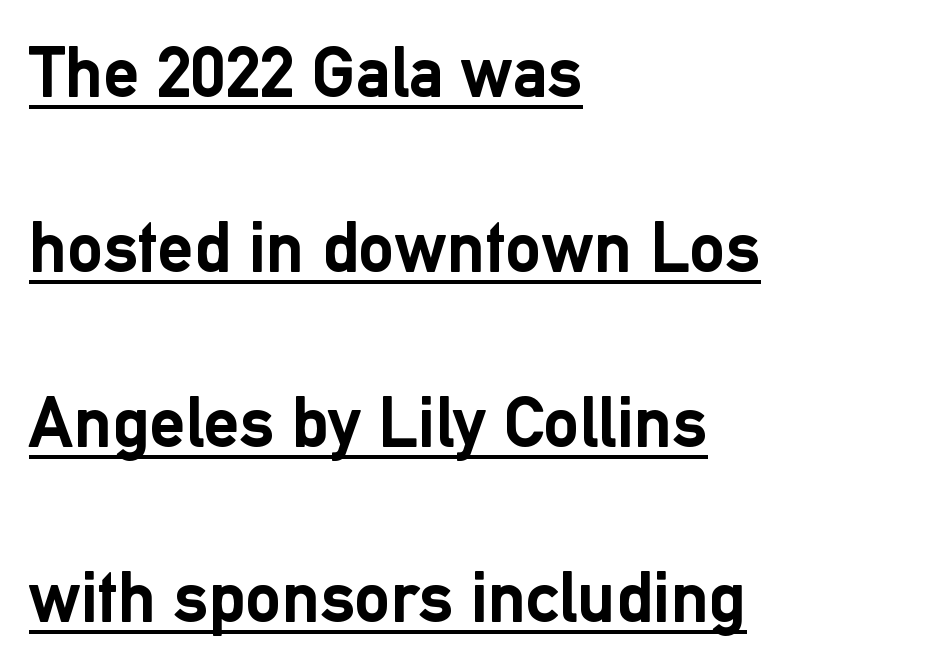
The image shows 72 px semibold sans-serif type, upright; set left-aligned, loose line spacing (2.43x), normal letter spacing, underlined; low stroke contrast and a medium x-height.
